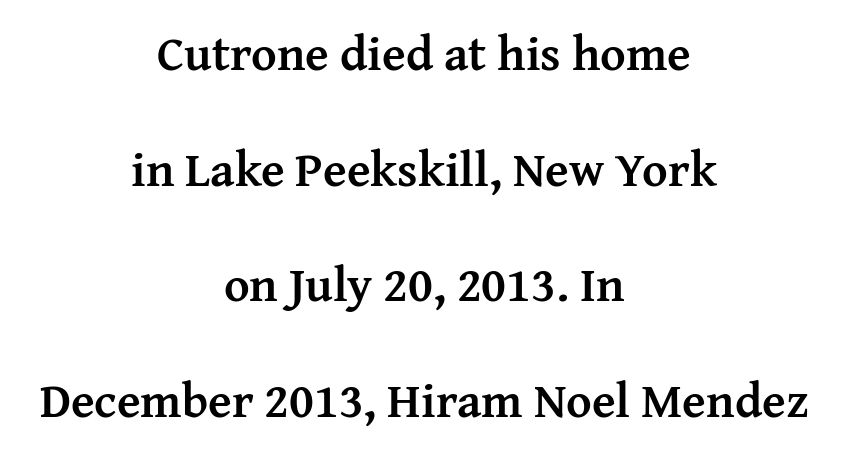
Is the type bold? Yes — the strokes are clearly thick and heavy. Does the leading feel generous? Absolutely, it's lavish. This sample uses plain, unmodified letter spacing. This rendering uses center alignment, leaving both contours irregular but symmetric.
